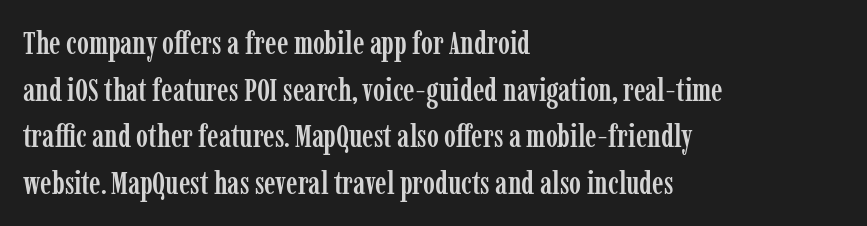
Q: Is the text italic (slanted)? A: No, it is upright.
Q: Is the typeface a serif or a sans-serif typeface? A: Serif.
Q: Is the text underlined? A: No.
Q: How is the paragraph aligned? A: Left-aligned.
Q: Is the spacing between letters normal or unusually wide? A: Normal.
Q: Is the spacing between lines tight, normal or loose? A: Normal.
Q: Width (condensed, normal, or wide)? A: Condensed.
Q: Stroke contrast? A: Low.
Q: x-height? A: Medium.
Q: Monospaced? A: No.
